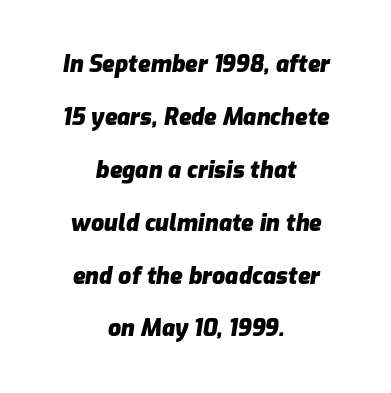
Q: Is the text bold? A: Yes.
Q: Is the text italic (slanted)? A: Yes, it leans right by about 9 degrees.
Q: Is the text underlined? A: No.
Q: How is the paragraph aligned? A: Centered.
Q: Is the spacing between letters normal or unusually wide? A: Normal.
Q: Is the spacing between lines tight, normal or loose? A: Loose.
